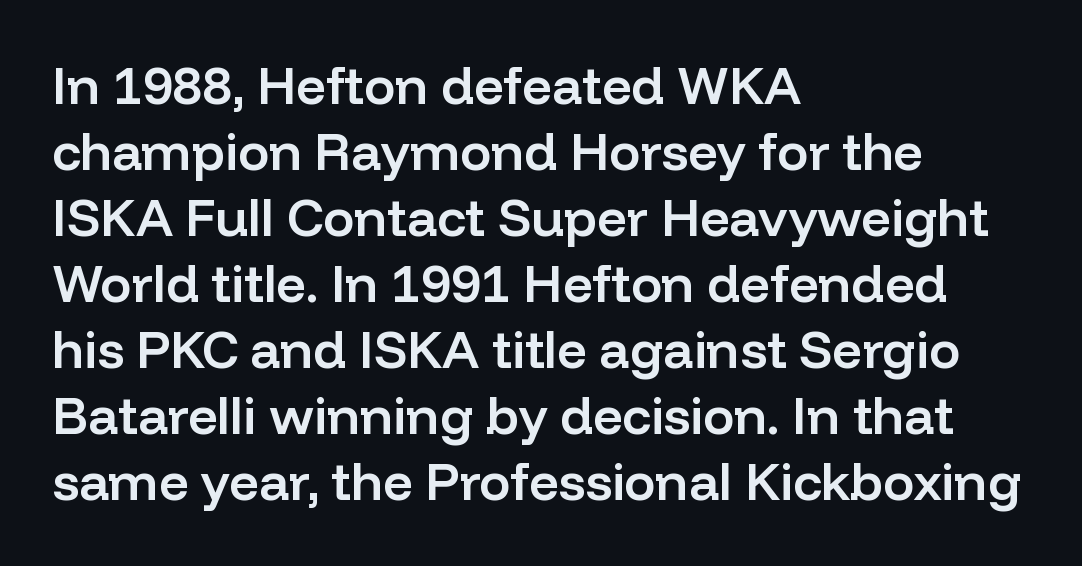
The image shows 52 px semibold sans-serif type, upright; set left-aligned, normal line spacing (1.27x), normal letter spacing, not underlined; low stroke contrast and a medium x-height.
